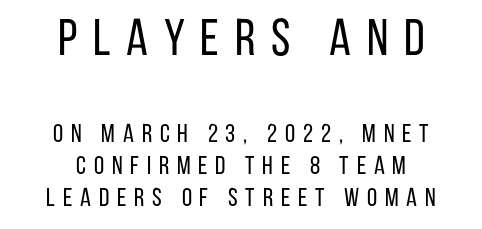
Q: Is the text bold? A: No.
Q: Is the text italic (slanted)? A: No, it is upright.
Q: Is the typeface a serif or a sans-serif typeface? A: Sans-serif.
Q: Is the text underlined? A: No.
Q: How is the paragraph aligned? A: Centered.
Q: Is the spacing between letters normal or unusually wide? A: Unusually wide.
Q: Which block of text is set in a larger size, the first (top) or the second (bottom)? A: The first (top) one.
Q: Width (condensed, normal, or wide)? A: Condensed.
Q: Stroke contrast? A: Low.
Q: x-height? A: Large.
Q: Monospaced? A: No.
